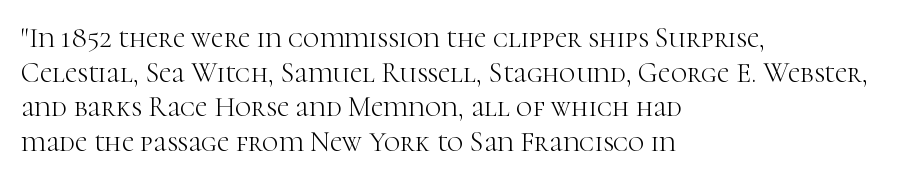
Q: Is the text bold? A: No.
Q: Is the text italic (slanted)? A: No, it is upright.
Q: Is the typeface a serif or a sans-serif typeface? A: Serif.
Q: Is the text underlined? A: No.
Q: How is the paragraph aligned? A: Left-aligned.
Q: Is the spacing between letters normal or unusually wide? A: Normal.
Q: Width (condensed, normal, or wide)? A: Normal.
Q: Stroke contrast? A: High.
Q: x-height? A: Medium.
Q: Monospaced? A: No.
